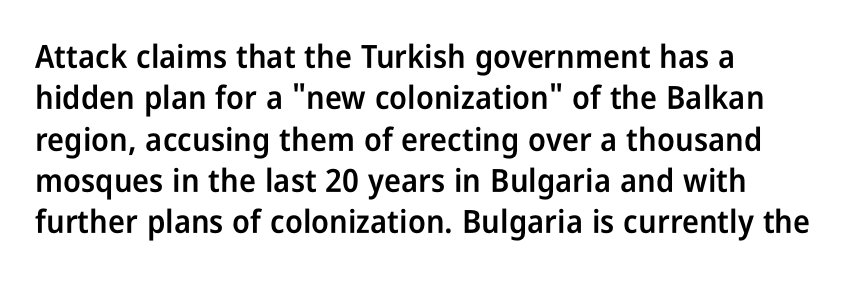
Q: Is the text bold? A: Semi-bold.
Q: Is the text italic (slanted)? A: No, it is upright.
Q: Is the typeface a serif or a sans-serif typeface? A: Sans-serif.
Q: Is the text underlined? A: No.
Q: How is the paragraph aligned? A: Left-aligned.
Q: Is the spacing between letters normal or unusually wide? A: Normal.
Q: Is the spacing between lines tight, normal or loose? A: Normal.
Q: Width (condensed, normal, or wide)? A: Condensed.
Q: Stroke contrast? A: Low.
Q: x-height? A: Medium.
Q: Monospaced? A: No.
